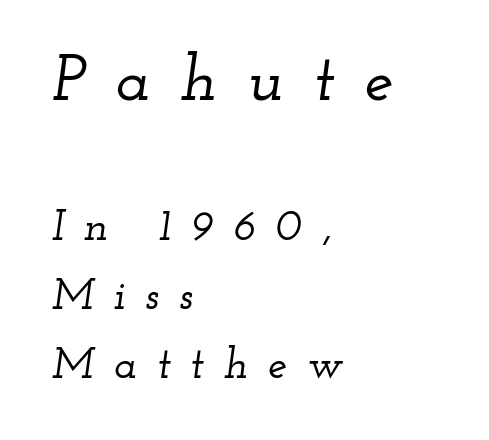
Q: Is the text italic (slanted)? A: Yes, it leans right by about 12 degrees.
Q: Is the typeface a serif or a sans-serif typeface? A: Serif.
Q: Is the text underlined? A: No.
Q: How is the paragraph aligned? A: Left-aligned.
Q: Is the spacing between letters normal or unusually wide? A: Unusually wide.
Q: Is the spacing between lines tight, normal or loose? A: Normal.
Q: Which block of text is set in a larger size, the first (top) or the second (bottom)? A: The first (top) one.
Q: Width (condensed, normal, or wide)? A: Wide.
Q: Stroke contrast? A: Low.
Q: x-height? A: Small.
Q: Monospaced? A: No.
